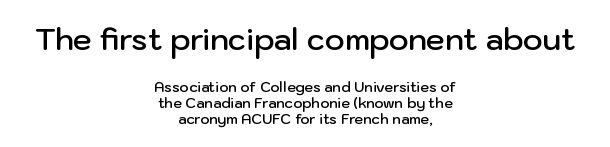
The image shows 30 px semibold sans-serif type, upright; set centered, tight line spacing (1.13x), normal letter spacing, not underlined; the first (top) block is 2.14x larger; low stroke contrast and a medium x-height.
